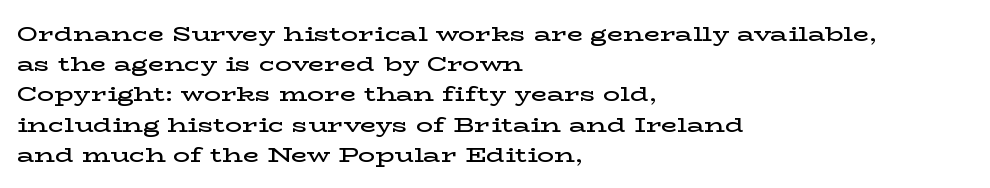
Vertical spacing — default. These lines stack with their left ends in a neat column. A typesetter would mark this as roman, not italic. Only glyphs here, with clear space below each row. What stands out about the letter spacing? Nothing — it is the standard amount.
